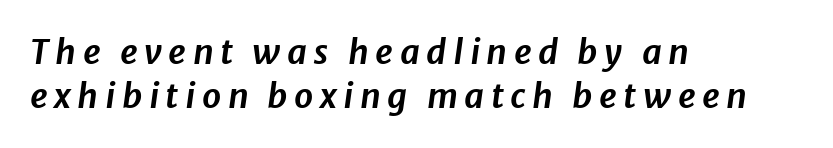
Rule under the text: the space is simply empty. The rows are spaced the way most documents space them. Do the characters align in a grid? No, the font is proportional. Observe the lean: these are italic letterforms.
